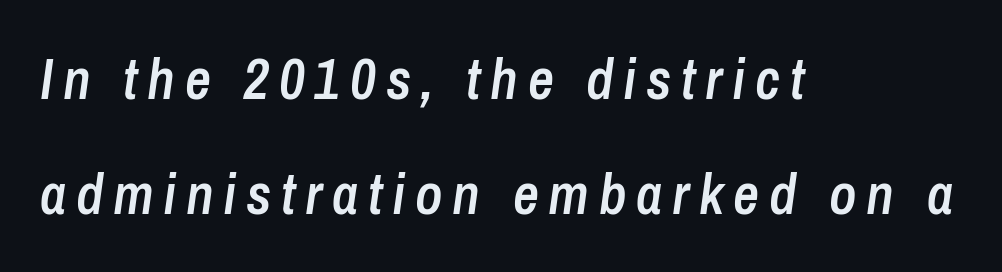
The image shows 57 px semibold, condensed type, italic (leaning right); set left-aligned, loose line spacing (2.01x), not underlined; low stroke contrast and a medium x-height.
